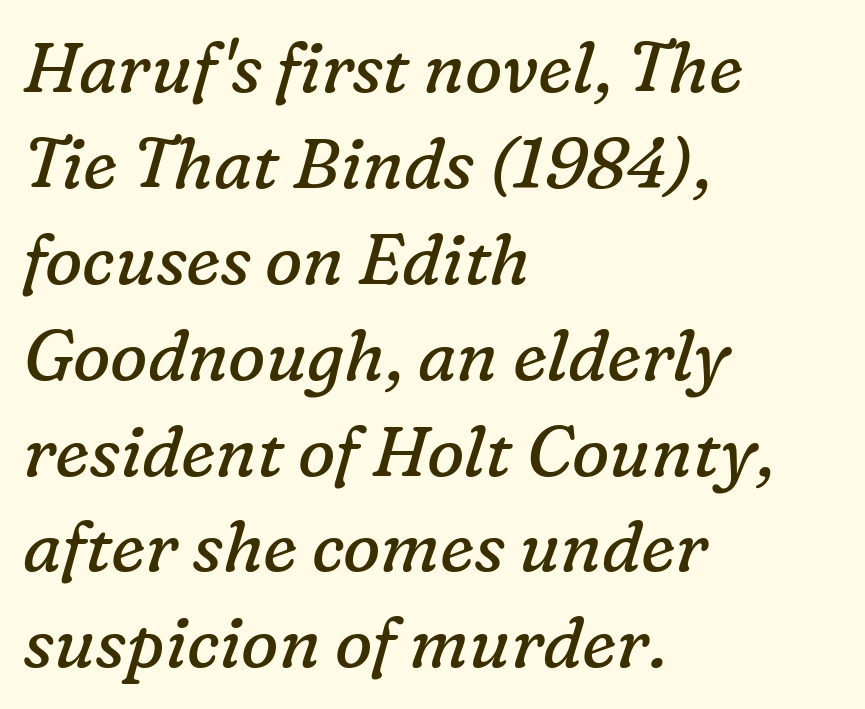
Q: Is the text bold? A: No.
Q: Is the text italic (slanted)? A: Yes, it leans right by about 16 degrees.
Q: Is the typeface a serif or a sans-serif typeface? A: Serif.
Q: Is the text underlined? A: No.
Q: How is the paragraph aligned? A: Left-aligned.
Q: Is the spacing between letters normal or unusually wide? A: Normal.
Q: Is the spacing between lines tight, normal or loose? A: Normal.
Q: Width (condensed, normal, or wide)? A: Normal.
Q: Stroke contrast? A: Low.
Q: x-height? A: Medium.
Q: Monospaced? A: No.
